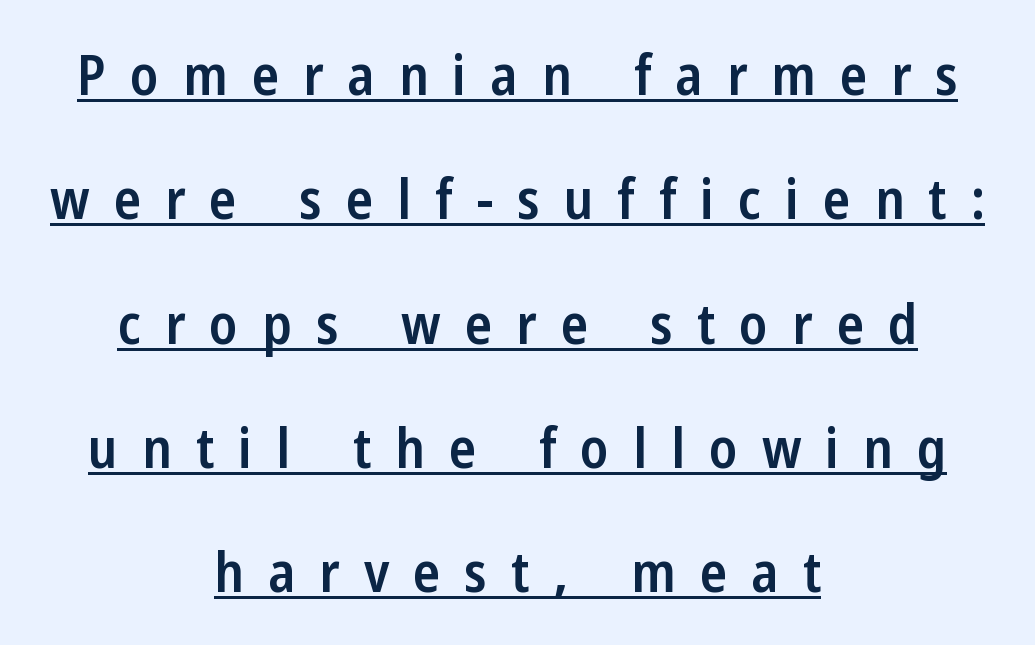
Proportional: the letters do not fall into vertical columns. Widely set lines give the paragraph a tall, airy silhouette. Characters follow at a spacing far wider than the type designer built in. This sample carries an underscore along the baseline area. This sample is center-justified, so both line endings float freely. Does the lettering tilt? It doesn't — this is upright.
